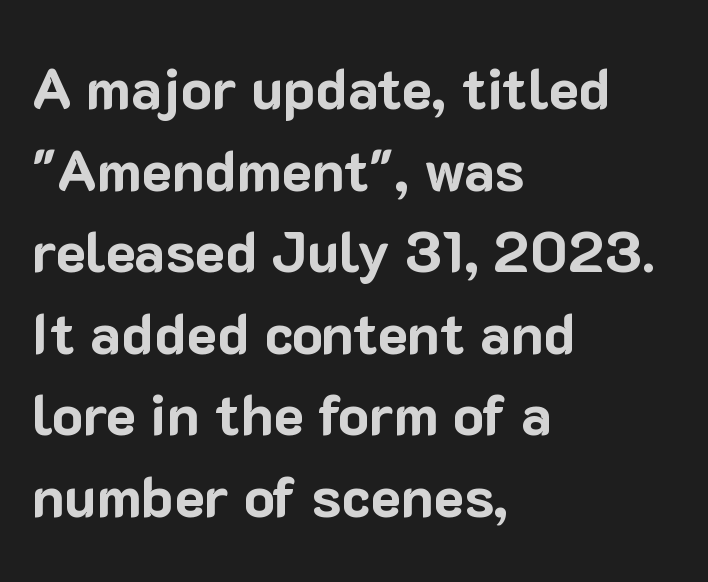
All the whitespace from short lines collects on the right. Quick note: not italic, upright. Do the characters align in a grid? No, the font is proportional. The text was rendered using a sans face with plain stroke endings. Weight check: bold — yes, fully. In terms of leading, this rendering sits right in the middle.
